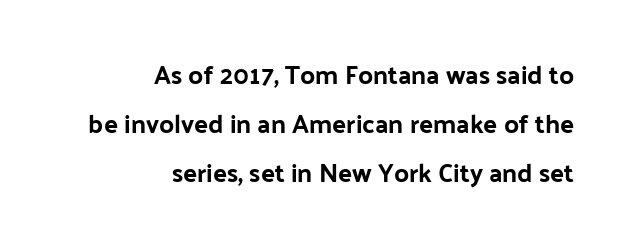
Q: Is the text italic (slanted)? A: No, it is upright.
Q: Is the text underlined? A: No.
Q: How is the paragraph aligned? A: Right-aligned.
Q: Is the spacing between letters normal or unusually wide? A: Normal.
